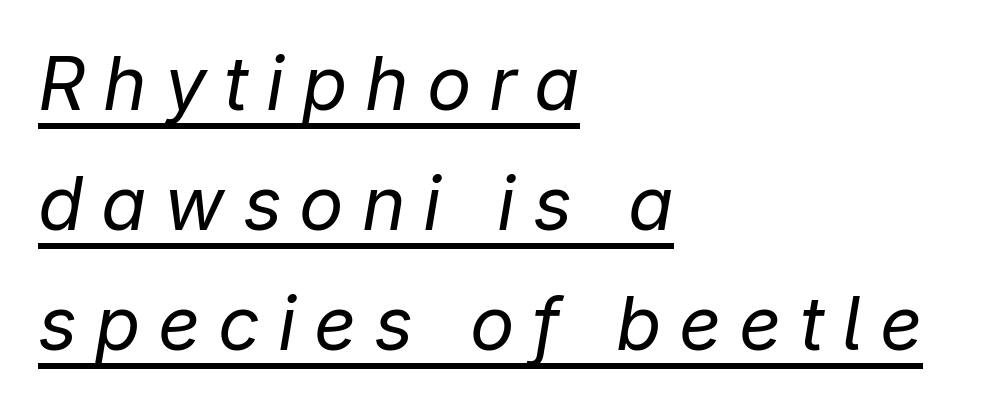
The image shows 74 px regular-weight type, italic (leaning right); set left-aligned, normal line spacing (1.62x), unusually wide letter spacing (+0.24 em), underlined; low stroke contrast and a medium x-height.
